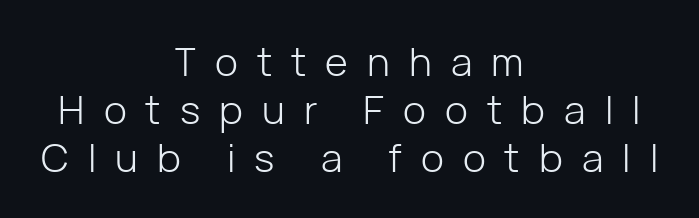
The image shows 39 px light sans-serif type, upright; set centered, line spacing 1.23x, unusually wide letter spacing (+0.49 em), not underlined; low stroke contrast and a medium x-height.
